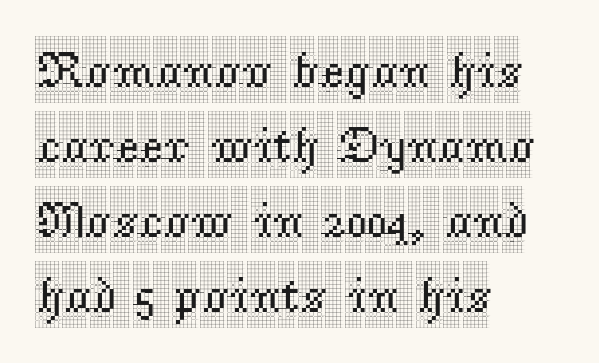
The image shows 51 px condensed serif type, upright; set left-aligned, normal line spacing (1.47x), normal letter spacing, not underlined; a large x-height.
